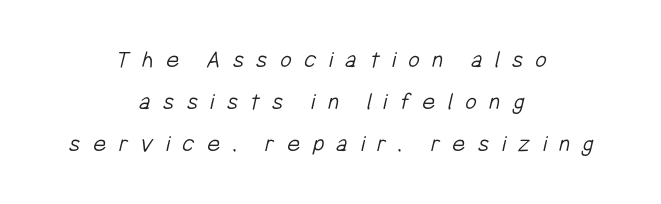
{"bold": "no", "underline": "no", "align": "center", "line_spacing": "normal", "line_spacing_ratio": 1.69, "letter_spacing": "wide", "letter_spacing_em": 0.5, "glyph_px": 25}
